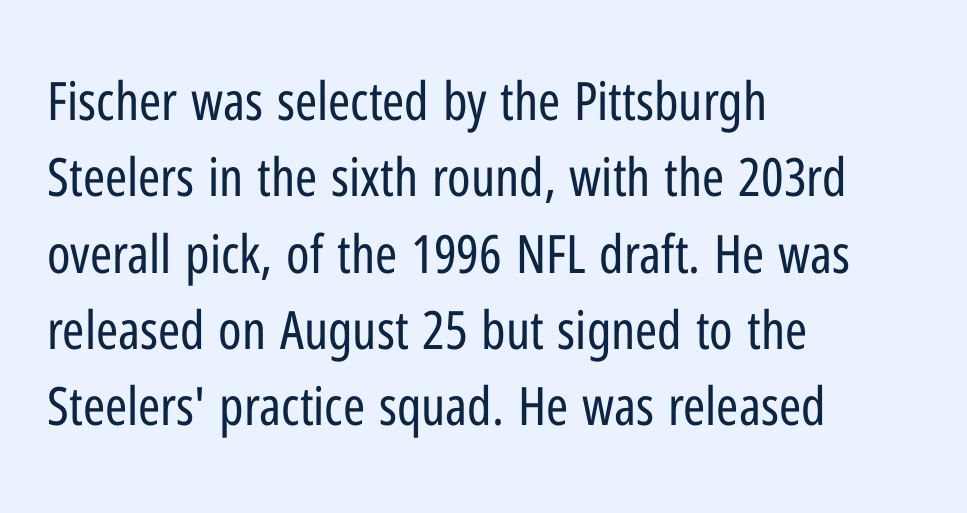
Italic? Not at all — the glyphs are vertical. Spacing verdict: proportional, widths tailored to each character. Grotesque or geometric, the face here clearly has no serifs. Successive baselines arrive at the customary interval. Any mark beneath the type? The region is blank.
